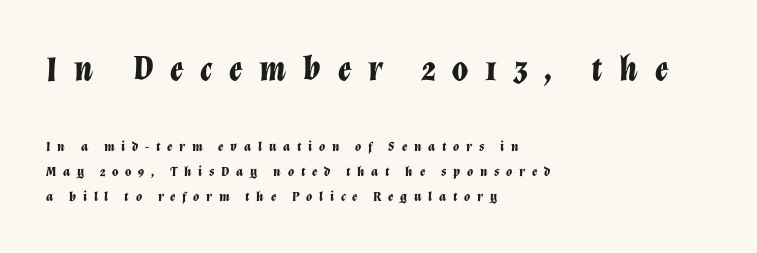
Q: Is the text bold? A: Yes.
Q: Is the text italic (slanted)? A: Yes, it leans right by about 12 degrees.
Q: Is the text underlined? A: No.
Q: How is the paragraph aligned? A: Left-aligned.
Q: Is the spacing between letters normal or unusually wide? A: Unusually wide.
Q: Which block of text is set in a larger size, the first (top) or the second (bottom)? A: The first (top) one.
Q: Width (condensed, normal, or wide)? A: Normal.
Q: Stroke contrast? A: Low.
Q: x-height? A: Medium.
Q: Monospaced? A: No.
